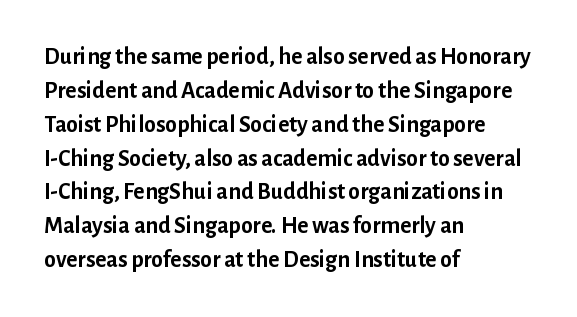
Check under the words: just untouched page. The lettering stays uniformly vertical, giving the passage a roman look. Does the weight exceed regular? Yes, all the way to bold. Leading: standard.
